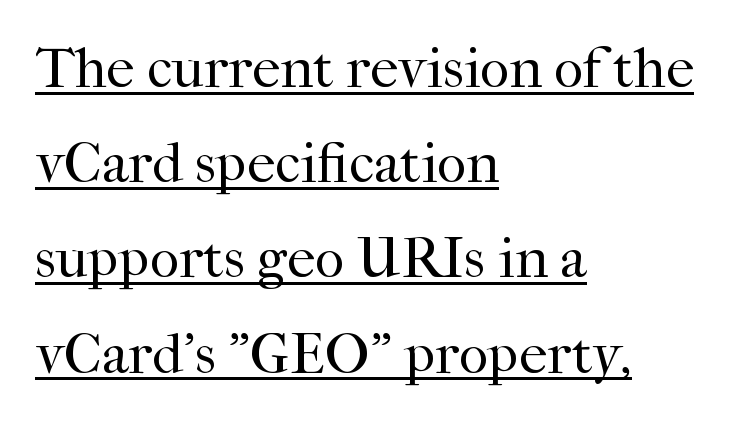
This sample uses an upright cut, with every glyph sitting square on the baseline. Character widths vary here, with narrow letters taking less room than wide ones. The type is set solid horizontally, with unmodified tracking. Each stroke keeps to a modest, everyday thickness or less. Reading down the column, the eye jumps a familiar distance to each next line. Horizontally, the lines are justified to the leading edge only.
